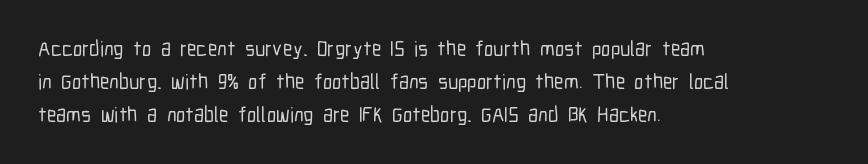
{"italic": "no", "underline": "no", "align": "left", "line_spacing": "normal", "line_spacing_ratio": 1.57, "letter_spacing": "normal", "letter_spacing_em": 0.0, "glyph_px": 21}
